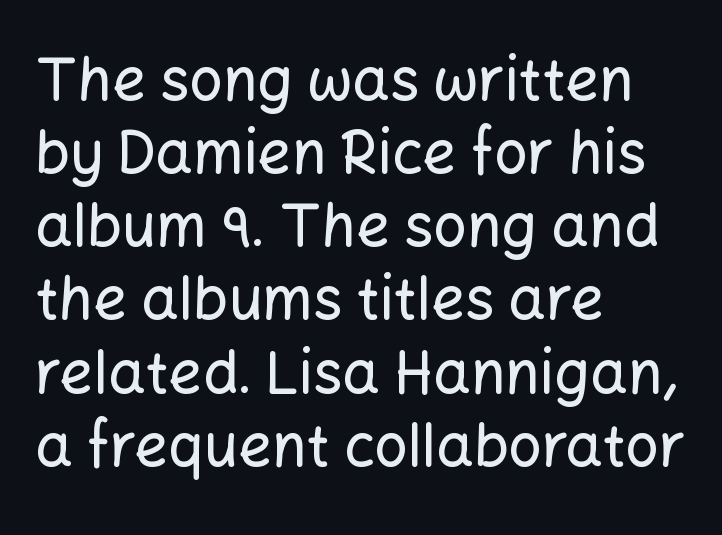
The area under the type is left untouched. The tracking reads as untouched default to a designer's eye. To sum up the face: it is a sans, with no serifs. A student would call this left alignment; a typographer would say flush left, rag right. Character widths vary here, with narrow letters taking less room than wide ones. The axis of the letterforms is exactly vertical.
